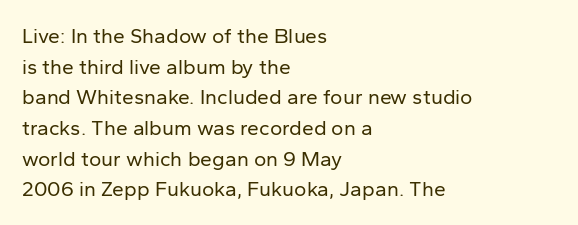
{"italic": "no", "bold": "no", "underline": "no", "align": "left", "line_spacing": "normal", "line_spacing_ratio": 1.46, "letter_spacing": "normal", "letter_spacing_em": 0.0, "glyph_px": 21}
